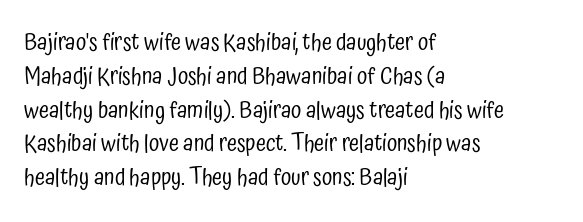
Q: Is the text bold? A: No.
Q: Is the text italic (slanted)? A: No, it is upright.
Q: Is the text underlined? A: No.
Q: How is the paragraph aligned? A: Left-aligned.
Q: Is the spacing between letters normal or unusually wide? A: Normal.
Q: Is the spacing between lines tight, normal or loose? A: Normal.
